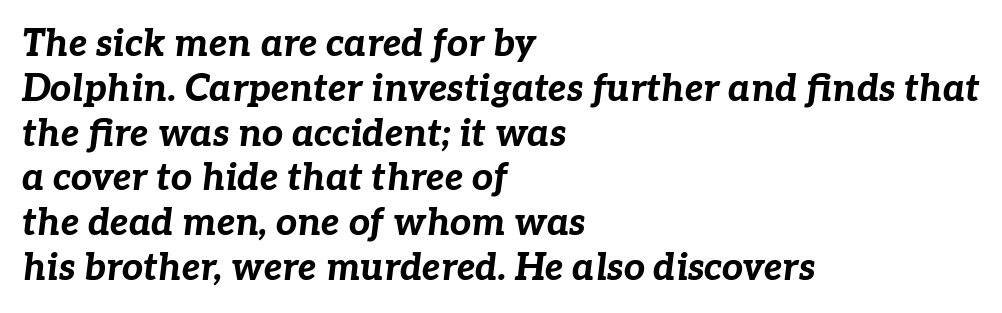
The baseline area is clear. Characters follow at the spacing the type designer built in. Proportional: the letters do not fall into vertical columns. Caption: bold face, heavy strokes. Caption: multi-line text, flush left, ragged right. Would a proofreader flag this as italicized? Yes.
